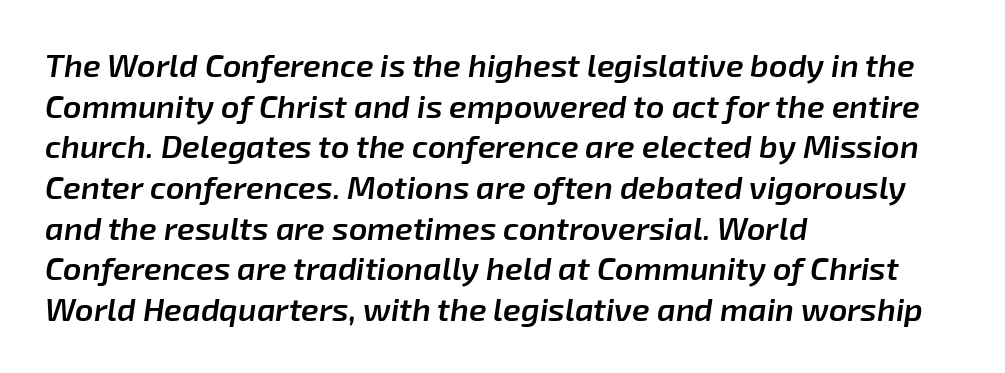
The image shows 32 px semibold type, italic (leaning right); set left-aligned, normal line spacing (1.27x), normal letter spacing, not underlined; low stroke contrast and a medium x-height.
